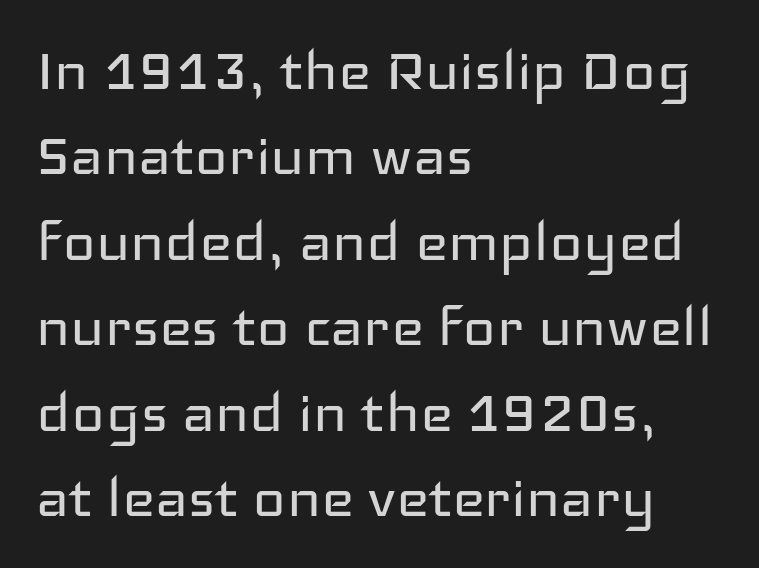
Q: Is the text bold? A: No.
Q: Is the text italic (slanted)? A: No, it is upright.
Q: Is the typeface a serif or a sans-serif typeface? A: Sans-serif.
Q: Is the text underlined? A: No.
Q: How is the paragraph aligned? A: Left-aligned.
Q: Is the spacing between letters normal or unusually wide? A: Normal.
Q: Width (condensed, normal, or wide)? A: Wide.
Q: Stroke contrast? A: Low.
Q: x-height? A: Medium.
Q: Monospaced? A: No.
